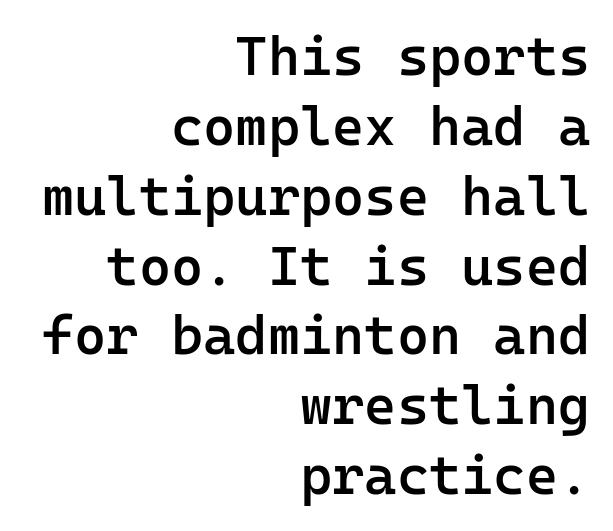
{"serif": "no", "italic": "no", "bold": "semi", "weight": "semibold", "width": "normal", "stroke_contrast": "low", "x_height": "medium", "monospaced": "yes", "underline": "no", "align": "right", "line_spacing": "normal", "line_spacing_ratio": 1.27, "letter_spacing": "normal", "letter_spacing_em": 0.0, "glyph_px": 55}
